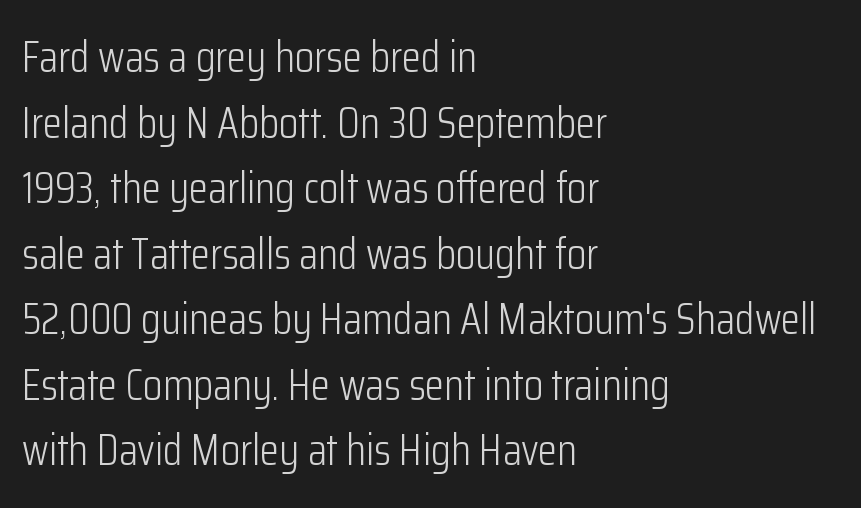
The block of text has a typical density, with ordinary space between rows. Alignment: flush left. The foot of each line stays bare and open. This rendering leaves character spacing at its baseline value. What kind of face is this? One without serifs — a sans. This is roman type, the default non-slanted kind.
